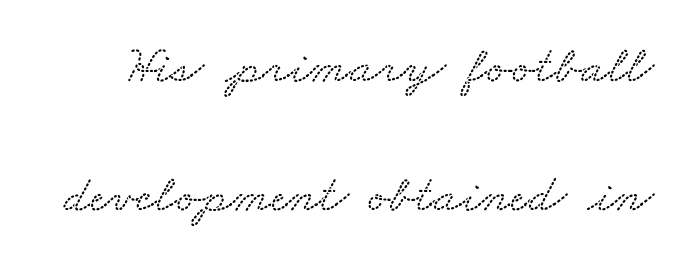
Q: Is the typeface a serif or a sans-serif typeface? A: Serif.
Q: Is the text underlined? A: No.
Q: Is the spacing between letters normal or unusually wide? A: Normal.
Q: Is the spacing between lines tight, normal or loose? A: Loose.
Q: Width (condensed, normal, or wide)? A: Wide.
Q: Stroke contrast? A: Medium.
Q: x-height? A: Small.
Q: Monospaced? A: No.
